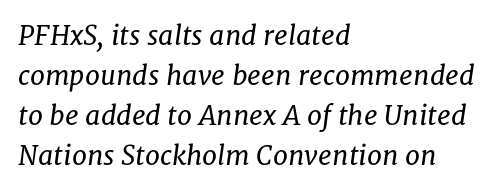
Line starts are locked; line ends wander. A quiet, ordinary-to-light weight characterises the typeface. Observe the lean: these are italic letterforms. The type is set solid horizontally, with unmodified tracking. Students, observe: this is what conventionally led text looks like.
